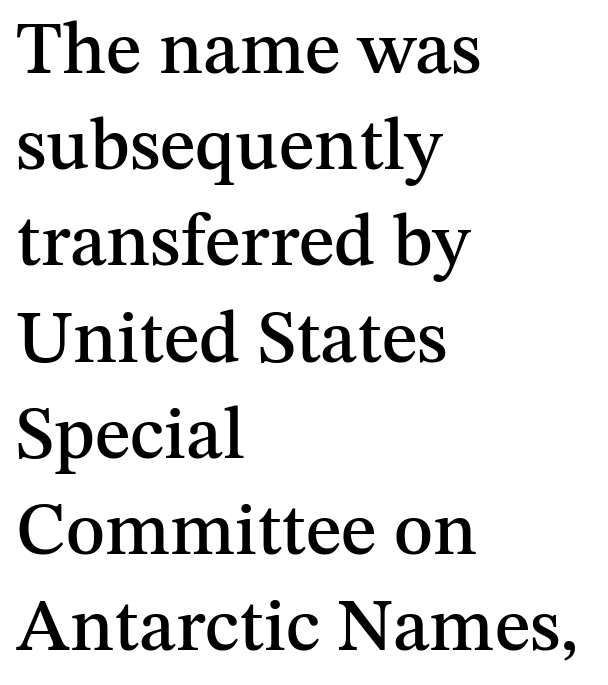
The passage shown is typed in a proportional face where columns would drift. The line texture is even and compact thanks to regular tracking. In CSS terms this would be text-align: left. Has an underline been added? It has not. Does the leading feel generous? No, just average. Ordinary non-slanted type is in use.
